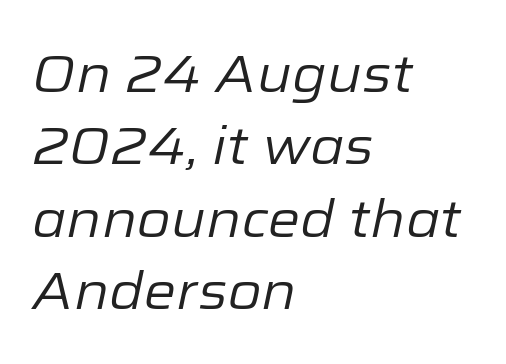
The image shows 52 px regular-weight type, italic (leaning right); set left-aligned, normal line spacing (1.39x), normal letter spacing, not underlined; low stroke contrast and a medium x-height.
